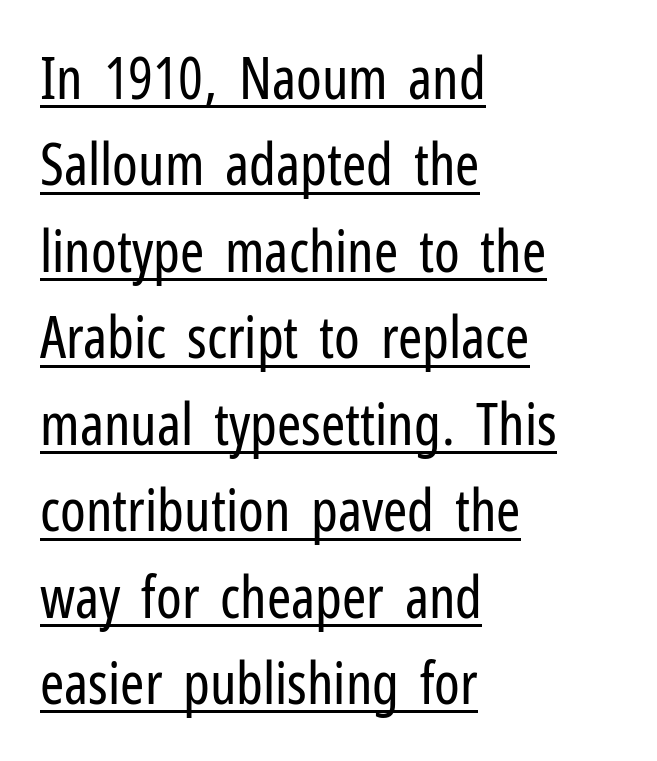
In designer terms, the underline attribute is active on this setting. The passage shown is typeset with a sans-serif family. Honestly, the letter spacing is just normal — you wouldn't notice it. The ragged edge is on the right, which tells us the setting is flush left. It's the straight-up-and-down kind of type.
